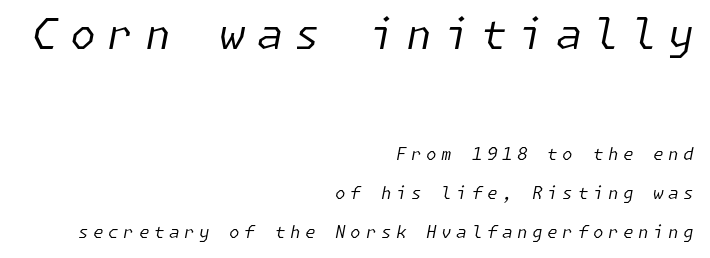
The image shows 42 px regular-weight type, italic (leaning right); set right-aligned, loose line spacing (2.29x), unusually wide letter spacing (+0.27 em), not underlined; the first (top) block is 2.47x larger; low stroke contrast and a medium x-height.
